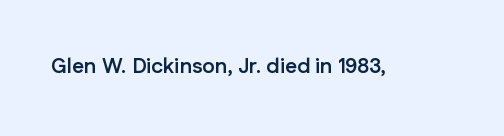
The letterforms sit shoulder to shoulder at normal distance. These lines were composed using upright roman letters. Check the space under the baseline: it is left empty. The sample has been set heavy, in full bold.
